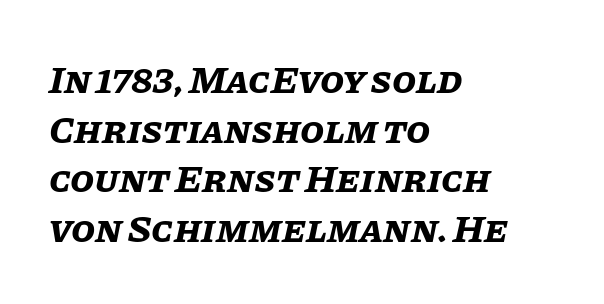
Q: Is the text bold? A: Yes.
Q: Is the text italic (slanted)? A: Yes, it leans right by about 11 degrees.
Q: Is the text underlined? A: No.
Q: How is the paragraph aligned? A: Left-aligned.
Q: Is the spacing between letters normal or unusually wide? A: Normal.
Q: Is the spacing between lines tight, normal or loose? A: Normal.
Q: Width (condensed, normal, or wide)? A: Normal.
Q: Stroke contrast? A: Low.
Q: x-height? A: Large.
Q: Monospaced? A: No.
